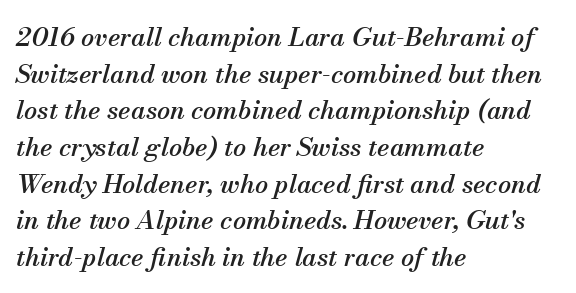
Q: Is the text italic (slanted)? A: Yes, it leans right by about 13 degrees.
Q: Is the text underlined? A: No.
Q: How is the paragraph aligned? A: Left-aligned.
Q: Is the spacing between letters normal or unusually wide? A: Normal.
Q: Is the spacing between lines tight, normal or loose? A: Normal.
